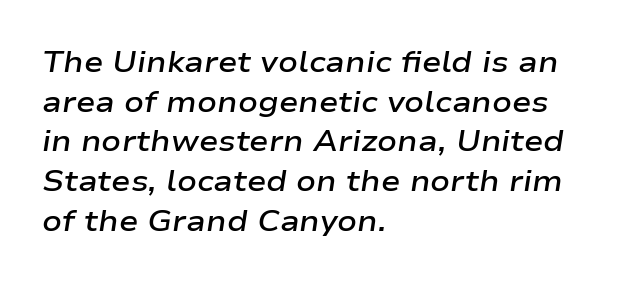
Short note: letters normally spaced. The letters are semibold — heavier than regular but short of a full bold. The text block is weighted toward the left margin, trailing off unevenly rightward. The letters advance in unequal steps, a hallmark of proportional type. Is there much room between lines? A standard amount, neither cramped nor airy.
